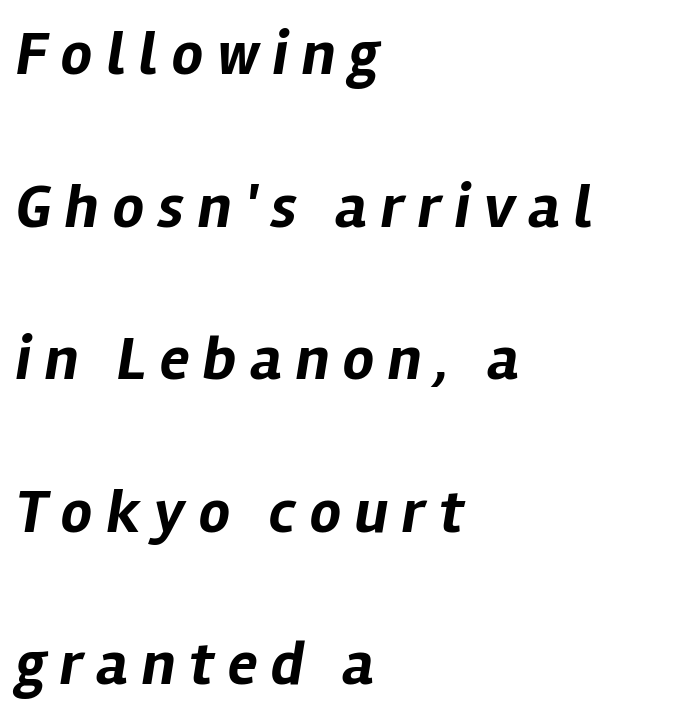
{"italic": "yes", "lean": "right", "slant_degrees": 12, "bold": "yes", "weight": "bold", "width": "normal", "stroke_contrast": "low", "x_height": "medium", "monospaced": "no", "underline": "no", "align": "left", "line_spacing": "loose", "line_spacing_ratio": 2.46, "letter_spacing": "wide", "letter_spacing_em": 0.22, "glyph_px": 62}
